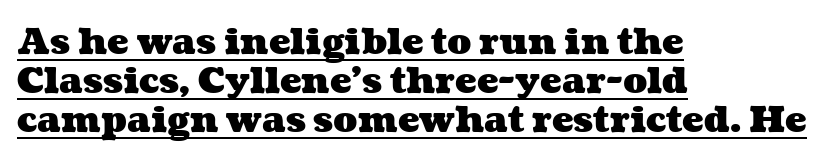
Q: Is the text bold? A: Yes.
Q: Is the text underlined? A: Yes.
Q: How is the paragraph aligned? A: Left-aligned.
Q: Is the spacing between letters normal or unusually wide? A: Normal.
Q: Is the spacing between lines tight, normal or loose? A: Tight.
Q: Width (condensed, normal, or wide)? A: Wide.
Q: Stroke contrast? A: Medium.
Q: x-height? A: Medium.
Q: Monospaced? A: No.
